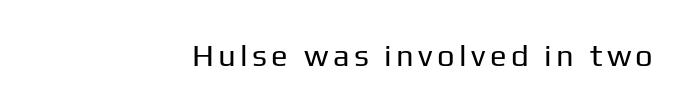
The image shows 31 px regular-weight sans-serif type, upright; set right-aligned, not underlined; low stroke contrast and a medium x-height.
